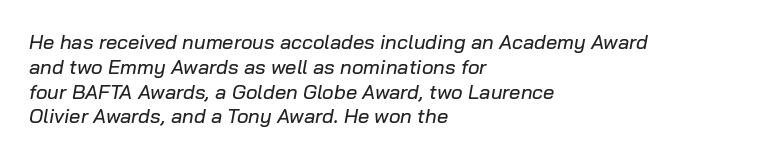
Q: Is the text italic (slanted)? A: Yes, it leans right by about 10 degrees.
Q: Is the text underlined? A: No.
Q: How is the paragraph aligned? A: Left-aligned.
Q: Is the spacing between letters normal or unusually wide? A: Normal.
